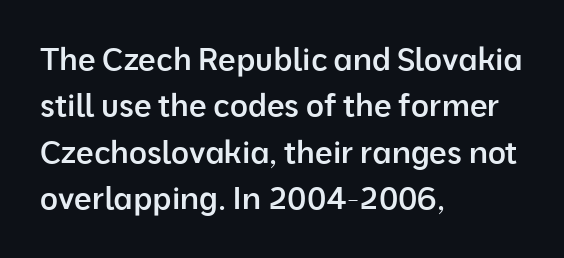
The image shows 31 px semibold sans-serif type, upright; set left-aligned, normal line spacing (1.5x), normal letter spacing, not underlined; low stroke contrast and a medium x-height.
